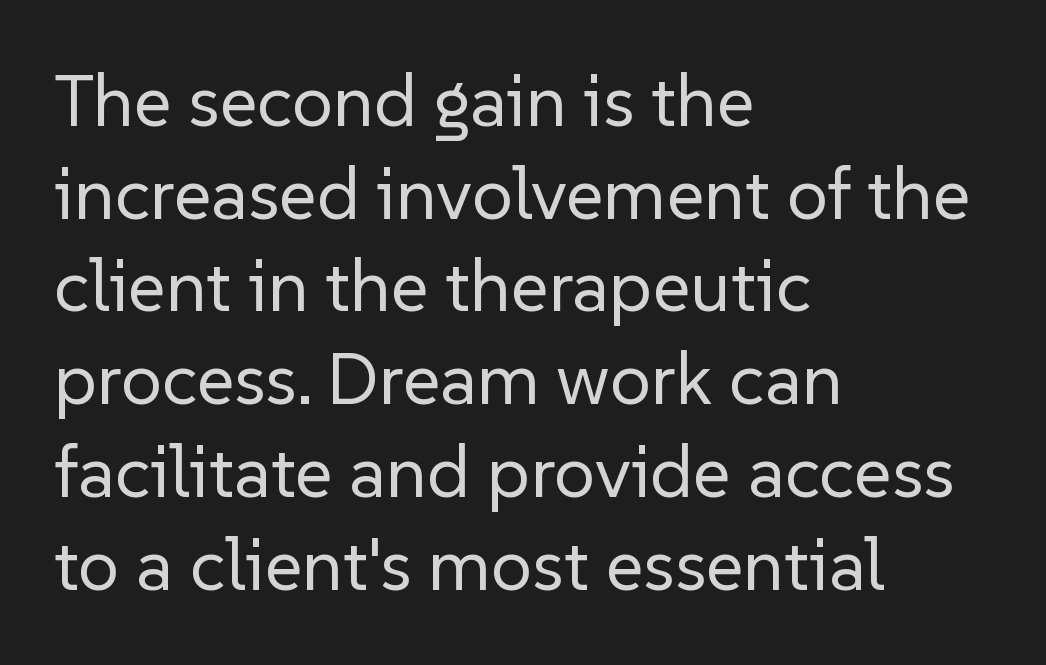
{"serif": "no", "italic": "no", "bold": "no", "weight": "regular", "width": "normal", "stroke_contrast": "low", "x_height": "medium", "monospaced": "no", "underline": "no", "align": "left", "line_spacing": "normal", "line_spacing_ratio": 1.27, "letter_spacing": "normal", "letter_spacing_em": 0.0, "glyph_px": 73}
